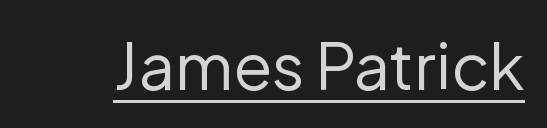
What decoration does the sample have? An underline. No chunkiness to these letters — they're not bold. The line texture is even and compact thanks to regular tracking. The letters stand straight up with perfectly vertical stems.
